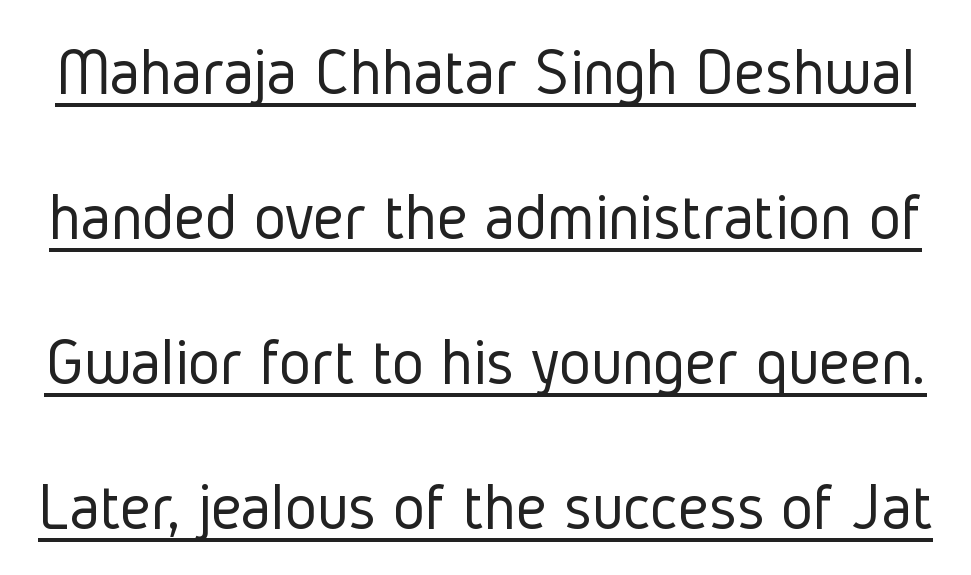
{"serif": "no", "italic": "no", "bold": "no", "weight": "light", "width": "condensed", "stroke_contrast": "low", "x_height": "medium", "monospaced": "no", "underline": "yes", "line_spacing": "loose", "line_spacing_ratio": 2.13, "letter_spacing": "normal", "letter_spacing_em": 0.0, "glyph_px": 68}
